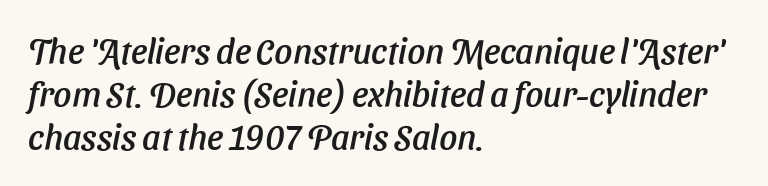
{"italic": "yes", "lean": "right", "slant_degrees": 11, "width": "normal", "stroke_contrast": "low", "x_height": "medium", "monospaced": "no", "underline": "no", "align": "left", "line_spacing_ratio": 1.23, "letter_spacing": "normal", "letter_spacing_em": 0.0, "glyph_px": 35}
